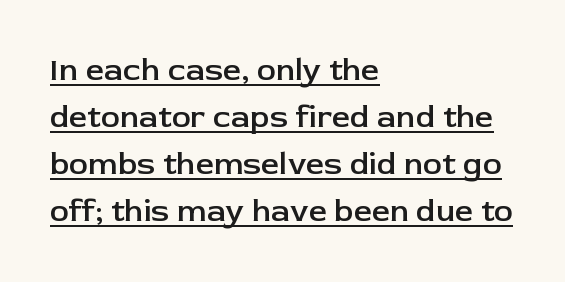
The image shows 32 px semibold sans-serif type, upright; set left-aligned, normal line spacing (1.47x), normal letter spacing, underlined; low stroke contrast and a medium x-height.
